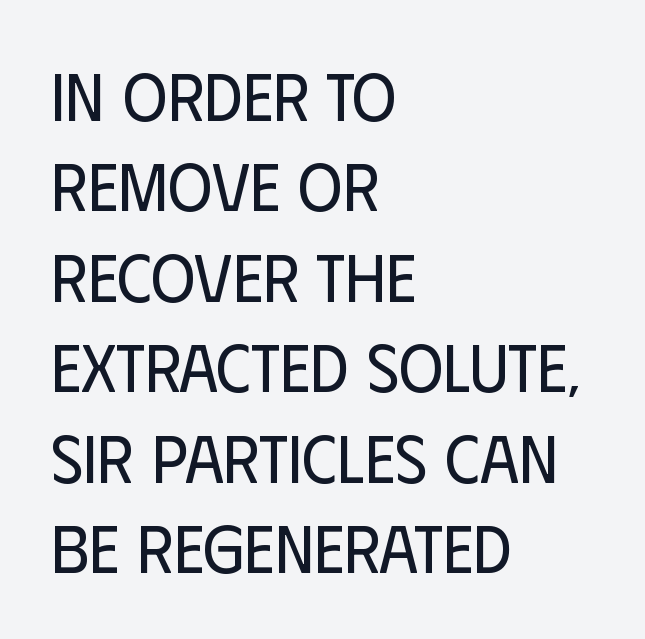
Q: Is the text bold? A: No.
Q: Is the text italic (slanted)? A: No, it is upright.
Q: Is the typeface a serif or a sans-serif typeface? A: Sans-serif.
Q: Is the text underlined? A: No.
Q: How is the paragraph aligned? A: Left-aligned.
Q: Is the spacing between letters normal or unusually wide? A: Normal.
Q: Is the spacing between lines tight, normal or loose? A: Normal.
Q: Width (condensed, normal, or wide)? A: Condensed.
Q: Stroke contrast? A: Low.
Q: x-height? A: Large.
Q: Monospaced? A: No.
